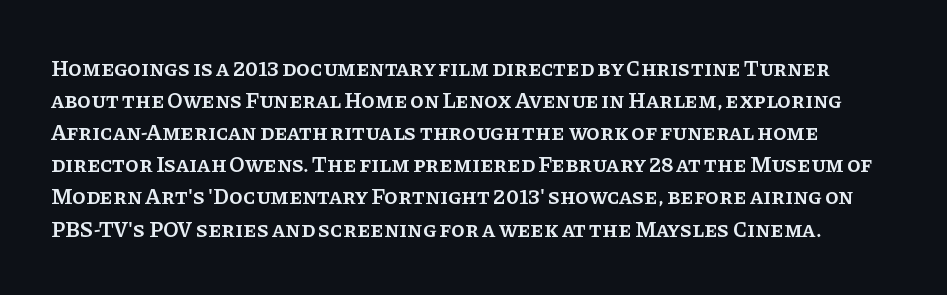
The image shows 22 px text type, upright; set normal line spacing (1.46x), normal letter spacing, not underlined.
